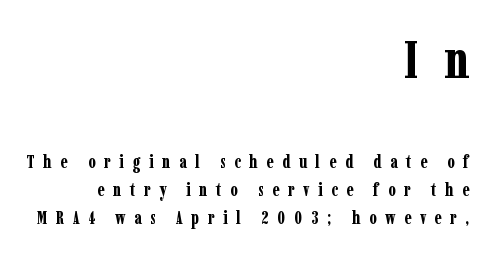
{"serif": "yes", "italic": "no", "bold": "yes", "weight": "bold", "width": "condensed", "stroke_contrast": "low", "x_height": "medium", "monospaced": "no", "underline": "no", "align": "right", "line_spacing": "normal", "line_spacing_ratio": 1.53, "letter_spacing": "wide", "letter_spacing_em": 0.47, "larger_block": "first", "size_ratio": 2.94, "glyph_px": 53}
